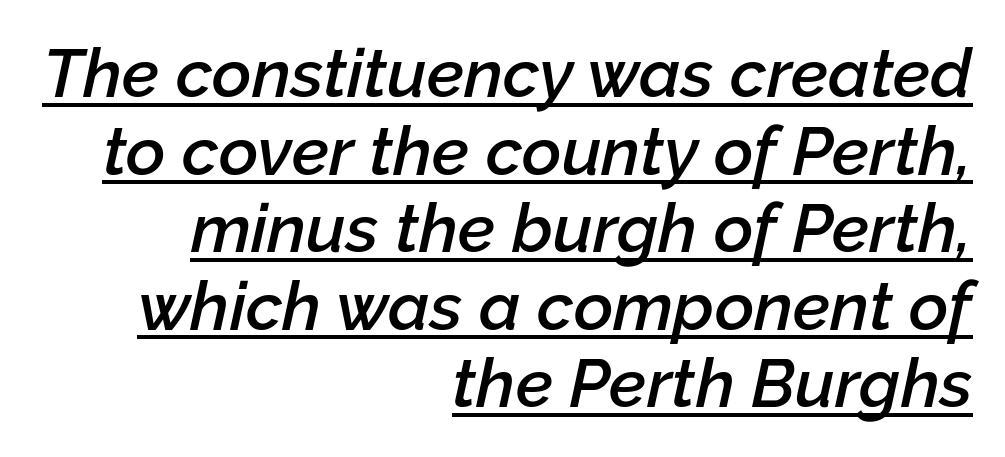
Q: Is the text bold? A: Semi-bold.
Q: Is the text italic (slanted)? A: Yes, it leans right by about 12 degrees.
Q: Is the text underlined? A: Yes.
Q: How is the paragraph aligned? A: Right-aligned.
Q: Is the spacing between letters normal or unusually wide? A: Normal.
Q: Is the spacing between lines tight, normal or loose? A: Tight.
Q: Width (condensed, normal, or wide)? A: Normal.
Q: Stroke contrast? A: Low.
Q: x-height? A: Medium.
Q: Monospaced? A: No.
